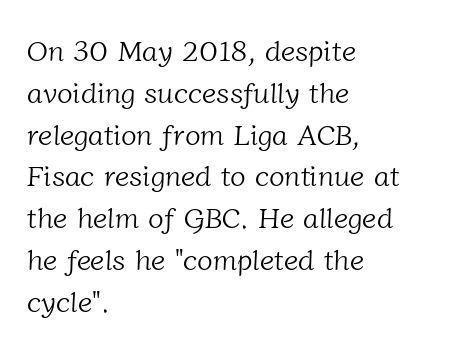
Q: Is the text bold? A: No.
Q: Is the typeface a serif or a sans-serif typeface? A: Serif.
Q: Is the text underlined? A: No.
Q: How is the paragraph aligned? A: Left-aligned.
Q: Is the spacing between letters normal or unusually wide? A: Normal.
Q: Is the spacing between lines tight, normal or loose? A: Normal.
Q: Width (condensed, normal, or wide)? A: Normal.
Q: Stroke contrast? A: Low.
Q: x-height? A: Medium.
Q: Monospaced? A: No.
